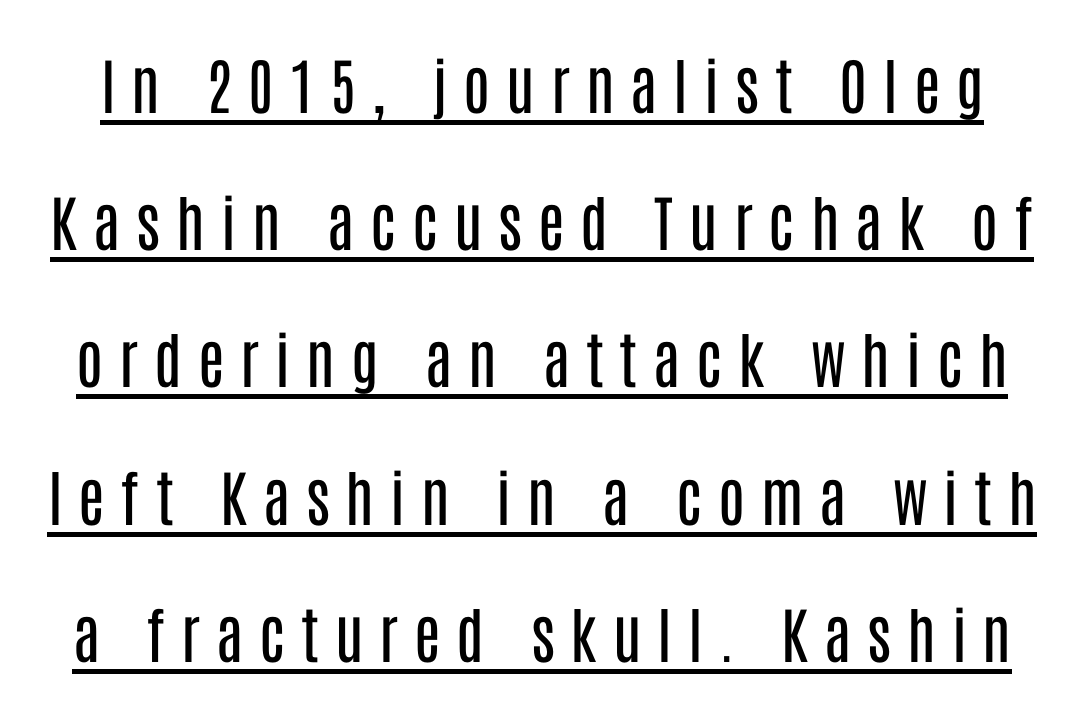
The image shows 61 px regular-weight, condensed sans-serif type, upright; set loose line spacing (2.25x), unusually wide letter spacing (+0.26 em), underlined; low stroke contrast and a large x-height.
